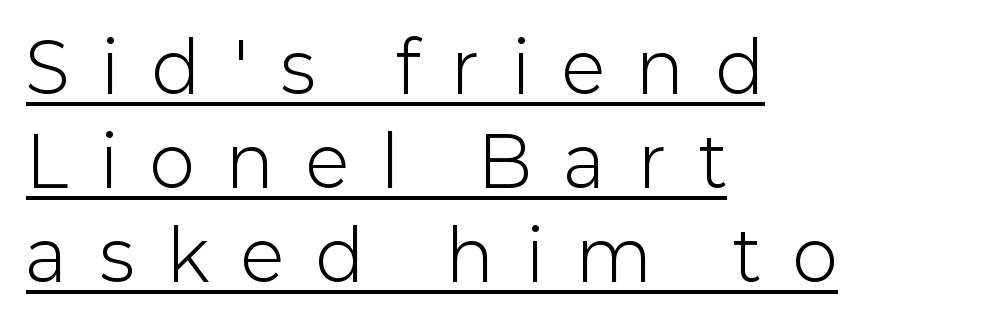
The image shows 69 px light sans-serif type, upright; set left-aligned, normal line spacing (1.36x), unusually wide letter spacing (+0.48 em), underlined; low stroke contrast and a medium x-height.
